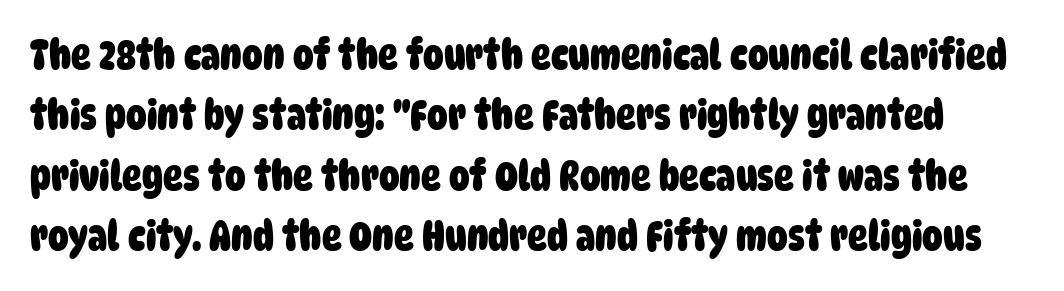
Q: Is the text bold? A: Yes.
Q: Is the typeface a serif or a sans-serif typeface? A: Sans-serif.
Q: Is the text underlined? A: No.
Q: Is the spacing between letters normal or unusually wide? A: Normal.
Q: Is the spacing between lines tight, normal or loose? A: Normal.
Q: Width (condensed, normal, or wide)? A: Condensed.
Q: Stroke contrast? A: Low.
Q: x-height? A: Large.
Q: Monospaced? A: No.
